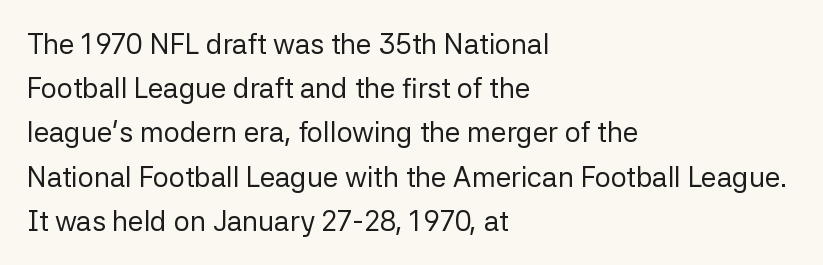
Horizontal alignment here is leftward, the default for most running prose. These lines were composed using upright roman letters. Proportional: the letters do not fall into vertical columns. Between one letter and the next there's only the usual sliver of space. The typeface has the unassuming heft of standard copy or less. The baseline area is clear.
